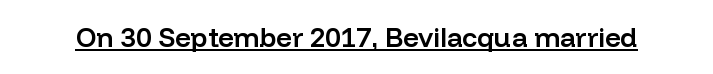
{"italic": "no", "bold": "semi", "underline": "yes", "letter_spacing": "normal", "letter_spacing_em": 0.0, "glyph_px": 27}
